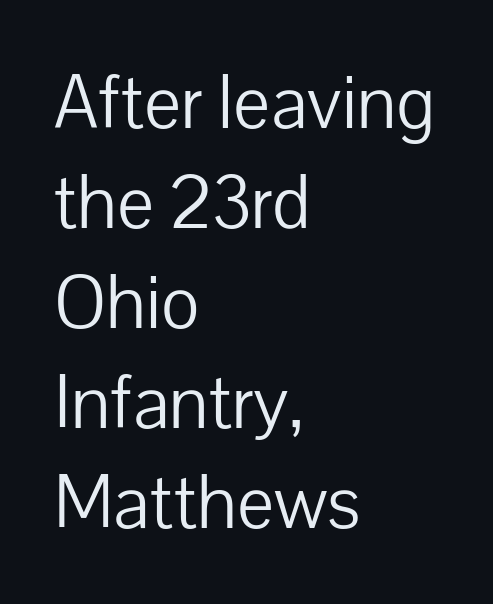
A roman cut, with each character standing at attention. The type family on display is of the sans-serif kind. A typesetter would call this zero additional tracking. The passage shown is typed in a proportional face where columns would drift. Stems here are at most as thick as an everyday book face. The lines are quadded left.
